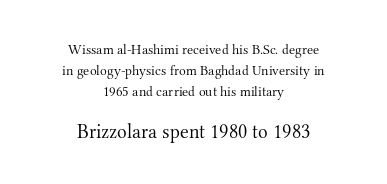
Q: Is the text bold? A: No.
Q: Is the text italic (slanted)? A: No, it is upright.
Q: Is the text underlined? A: No.
Q: How is the paragraph aligned? A: Centered.
Q: Is the spacing between letters normal or unusually wide? A: Normal.
Q: Is the spacing between lines tight, normal or loose? A: Normal.
Q: Which block of text is set in a larger size, the first (top) or the second (bottom)? A: The second (bottom) one.
